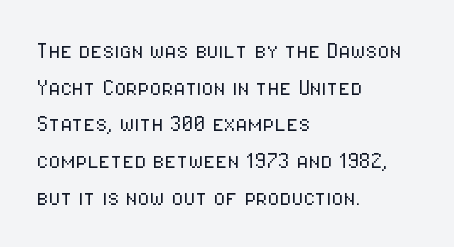
Q: Is the text bold? A: No.
Q: Is the text italic (slanted)? A: No, it is upright.
Q: Is the text underlined? A: No.
Q: How is the paragraph aligned? A: Left-aligned.
Q: Is the spacing between letters normal or unusually wide? A: Normal.
Q: Is the spacing between lines tight, normal or loose? A: Normal.
